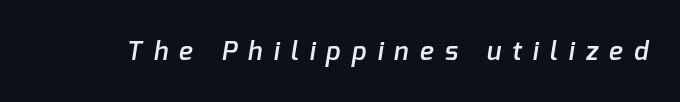
The image shows 26 px text type; set unusually wide letter spacing (+0.43 em), not underlined.
